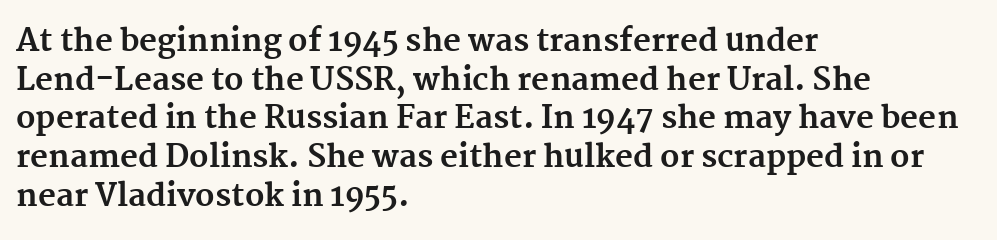
The image shows 31 px bold serif type, upright; set left-aligned, normal line spacing (1.25x), normal letter spacing, not underlined; medium stroke contrast and a medium x-height.
